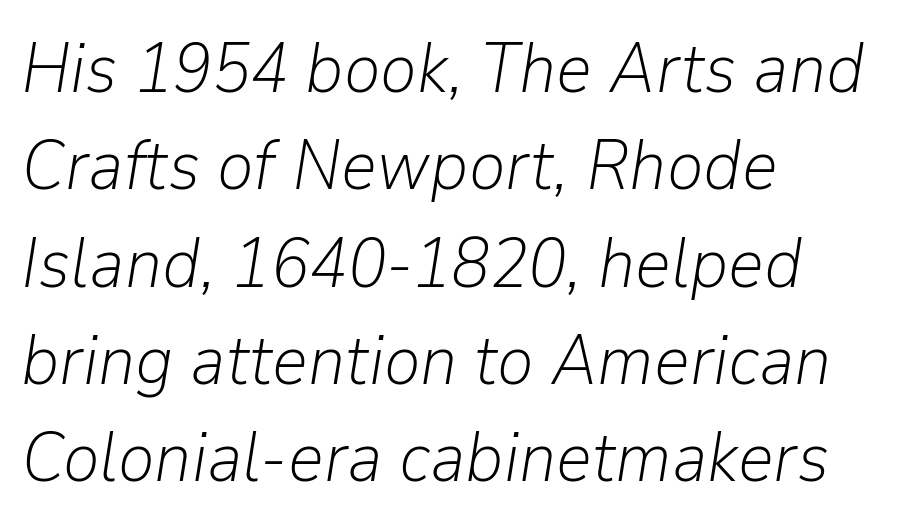
Italic: yes, the glyphs are oblique. Leading: standard. The horizontal fit of the characters is conventional and even. The passage shown is not underscored anywhere. This sample has the flowing, uneven cadence of proportional lettering.
